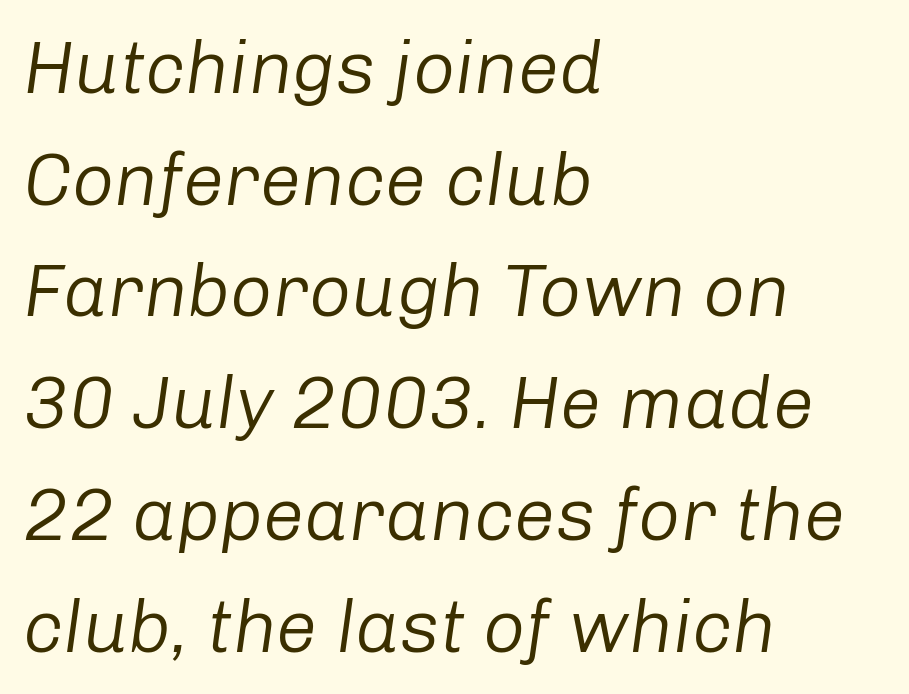
{"italic": "yes", "lean": "right", "slant_degrees": 8, "bold": "no", "weight": "regular", "width": "normal", "stroke_contrast": "low", "x_height": "medium", "monospaced": "no", "underline": "no", "align": "left", "line_spacing": "normal", "line_spacing_ratio": 1.51, "letter_spacing": "normal", "letter_spacing_em": 0.0, "glyph_px": 74}
